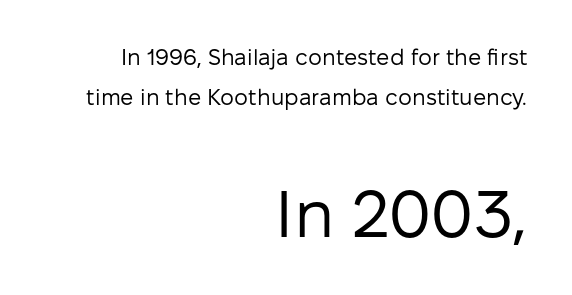
The image shows 65 px regular-weight sans-serif type, upright; set right-aligned, line spacing 1.84x, normal letter spacing, not underlined; the second (bottom) block is 2.95x larger; low stroke contrast and a medium x-height.
